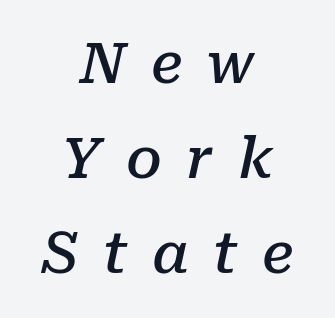
Q: Is the text bold? A: Semi-bold.
Q: Is the text italic (slanted)? A: Yes, it leans right by about 10 degrees.
Q: Is the typeface a serif or a sans-serif typeface? A: Serif.
Q: Is the text underlined? A: No.
Q: How is the paragraph aligned? A: Centered.
Q: Is the spacing between letters normal or unusually wide? A: Unusually wide.
Q: Is the spacing between lines tight, normal or loose? A: Normal.
Q: Width (condensed, normal, or wide)? A: Normal.
Q: Stroke contrast? A: Low.
Q: x-height? A: Medium.
Q: Monospaced? A: No.
